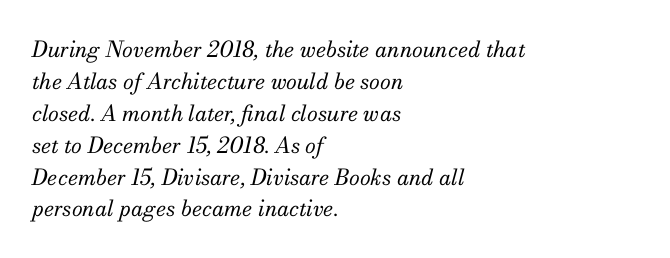
The image shows 22 px text type, italic (leaning right); set left-aligned, normal line spacing (1.45x), normal letter spacing, not underlined.
